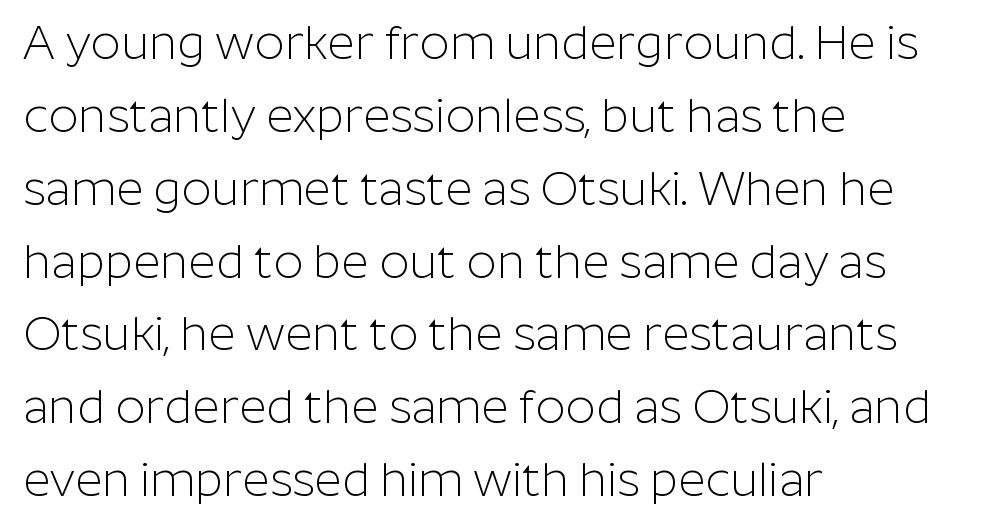
Q: Is the text bold? A: No.
Q: Is the text italic (slanted)? A: No, it is upright.
Q: Is the typeface a serif or a sans-serif typeface? A: Sans-serif.
Q: Is the text underlined? A: No.
Q: How is the paragraph aligned? A: Left-aligned.
Q: Is the spacing between letters normal or unusually wide? A: Normal.
Q: Is the spacing between lines tight, normal or loose? A: Normal.
Q: Width (condensed, normal, or wide)? A: Normal.
Q: Stroke contrast? A: Low.
Q: x-height? A: Medium.
Q: Monospaced? A: No.
